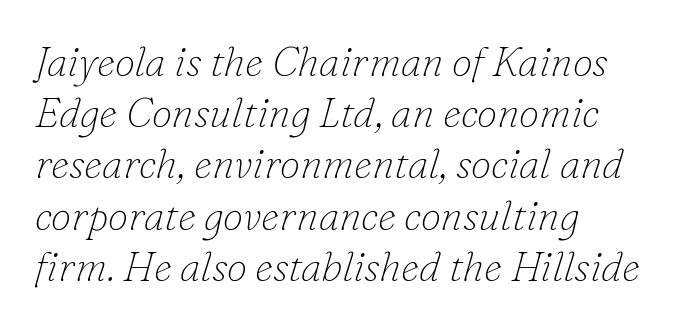
Q: Is the text bold? A: No.
Q: Is the text italic (slanted)? A: Yes, it leans right by about 16 degrees.
Q: Is the typeface a serif or a sans-serif typeface? A: Serif.
Q: Is the text underlined? A: No.
Q: How is the paragraph aligned? A: Left-aligned.
Q: Is the spacing between letters normal or unusually wide? A: Normal.
Q: Is the spacing between lines tight, normal or loose? A: Normal.
Q: Width (condensed, normal, or wide)? A: Normal.
Q: Stroke contrast? A: Low.
Q: x-height? A: Small.
Q: Monospaced? A: No.
